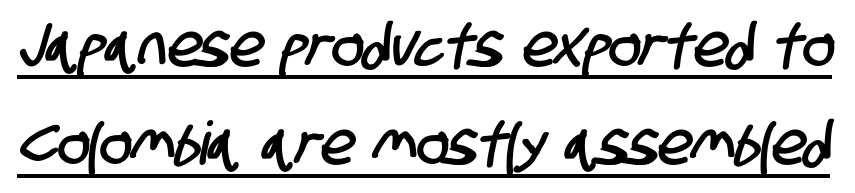
The image shows 60 px condensed sans-serif type; set normal line spacing (1.64x), normal letter spacing, underlined; low stroke contrast and a large x-height.
